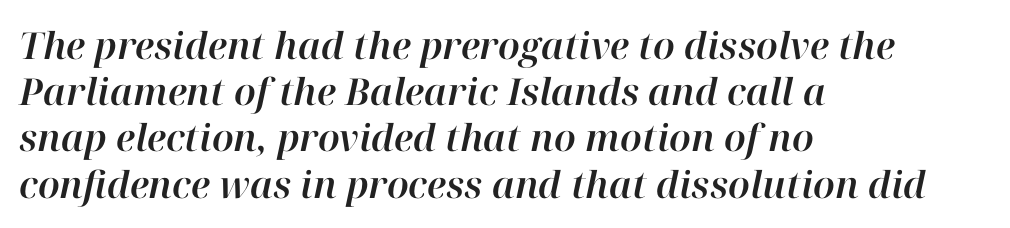
Q: Is the text italic (slanted)? A: Yes, it leans right by about 12 degrees.
Q: Is the text underlined? A: No.
Q: How is the paragraph aligned? A: Left-aligned.
Q: Is the spacing between letters normal or unusually wide? A: Normal.
Q: Is the spacing between lines tight, normal or loose? A: Normal.
Q: Width (condensed, normal, or wide)? A: Normal.
Q: Stroke contrast? A: High.
Q: x-height? A: Medium.
Q: Monospaced? A: No.
